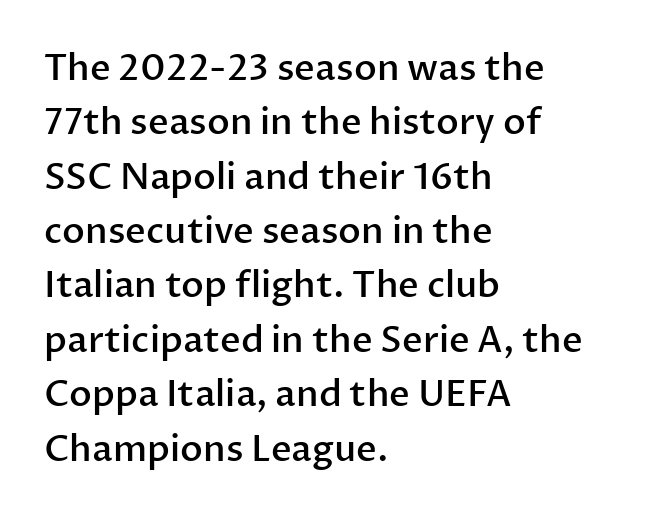
The image shows 36 px semibold sans-serif type, upright; set left-aligned, normal line spacing (1.51x), normal letter spacing, not underlined; low stroke contrast and a medium x-height.
